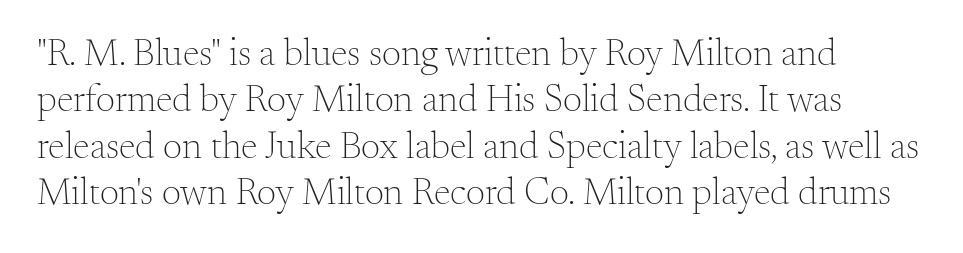
Is the block centered? No — it sits flush against the left margin. The tracking reads as untouched default to a designer's eye. You could not count columns in this text — the font is proportionally spaced. Vertical stems look standard width or narrower in stroke. The lettering stays uniformly vertical, giving the passage a roman look.
